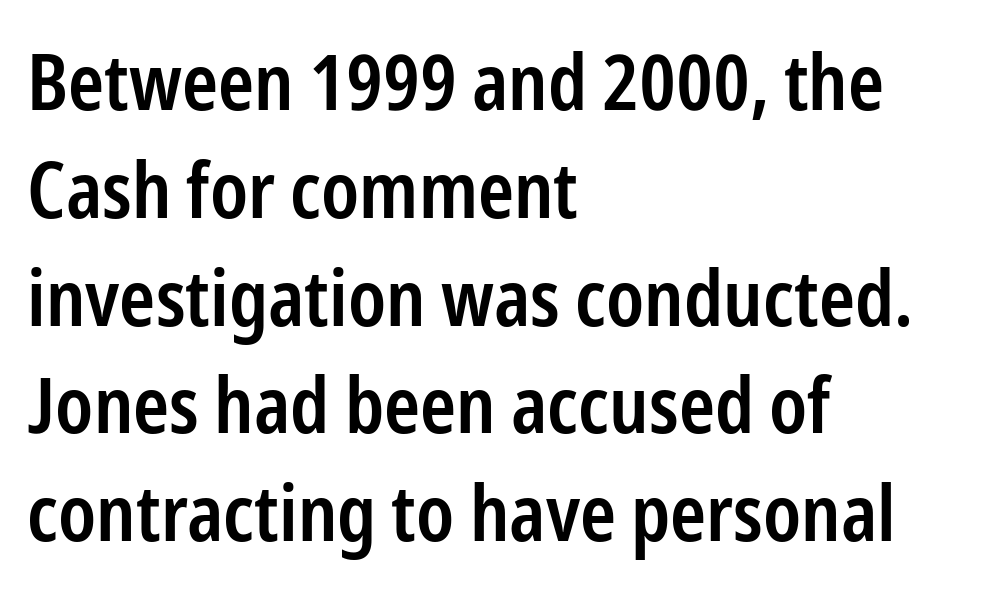
Q: Is the text bold? A: Semi-bold.
Q: Is the text italic (slanted)? A: No, it is upright.
Q: Is the typeface a serif or a sans-serif typeface? A: Sans-serif.
Q: Is the text underlined? A: No.
Q: How is the paragraph aligned? A: Left-aligned.
Q: Is the spacing between letters normal or unusually wide? A: Normal.
Q: Is the spacing between lines tight, normal or loose? A: Normal.
Q: Width (condensed, normal, or wide)? A: Condensed.
Q: Stroke contrast? A: Low.
Q: x-height? A: Medium.
Q: Monospaced? A: No.
